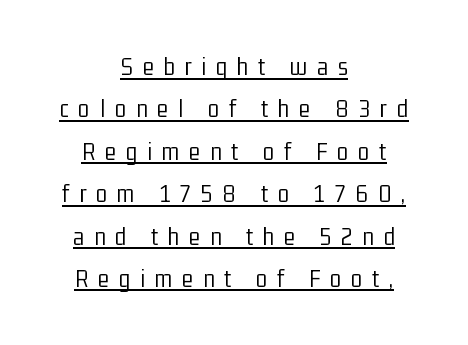
The image shows 26 px text type, upright; set centered, normal line spacing (1.63x), unusually wide letter spacing (+0.38 em), underlined.
